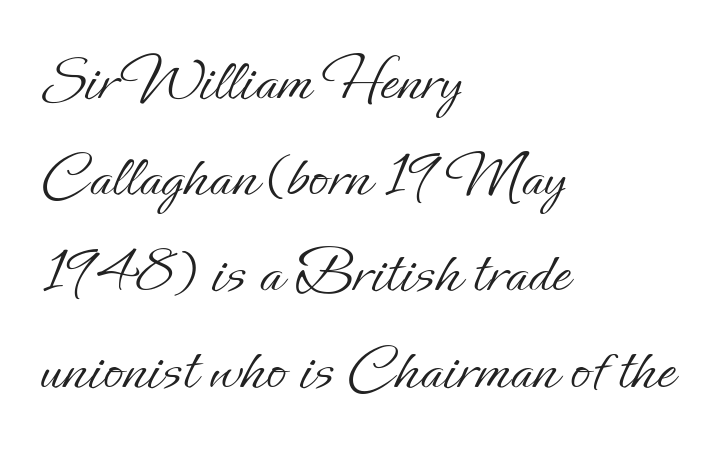
{"bold": "no", "weight": "light", "width": "normal", "stroke_contrast": "low", "x_height": "small", "monospaced": "no", "underline": "no", "align": "left", "line_spacing": "normal", "line_spacing_ratio": 1.48, "letter_spacing": "normal", "letter_spacing_em": 0.0, "glyph_px": 65}
